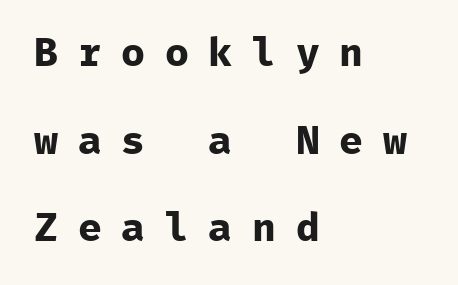
The image shows 40 px bold sans-serif type, upright, monospaced; set left-aligned, loose line spacing (2.19x), unusually wide letter spacing (+0.49 em), not underlined; low stroke contrast and a medium x-height.
